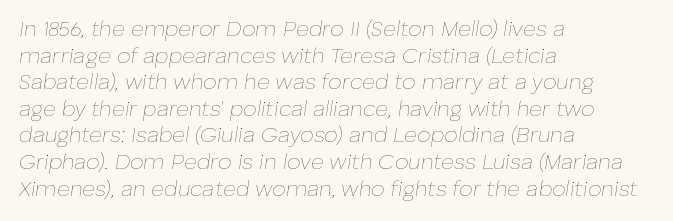
The image shows 22 px text type, italic (leaning right); set left-aligned, line spacing 1.21x, normal letter spacing, not underlined.
